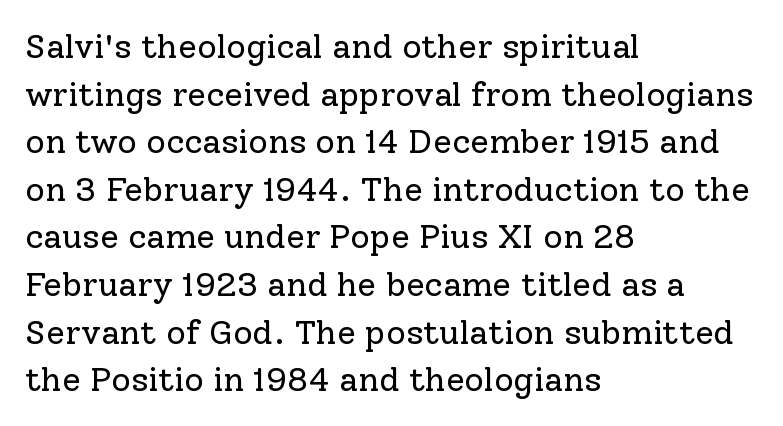
The glyphs are unaccompanied by any horizontal stroke below them. Heaviness? Minimal to ordinary, like unemphasized prose. Left-aligned paragraph, ragged on the right. Varying glyph widths throughout — classic text-font behaviour.
